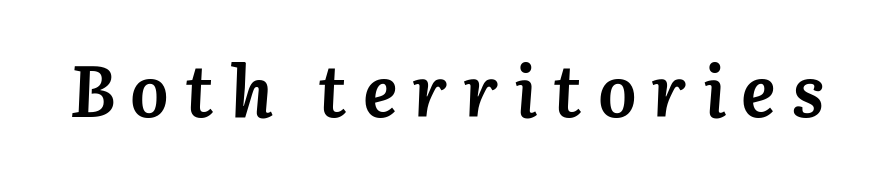
Note the varied advance widths — an 'i' is clearly narrower than an 'm'. The glyphs look as if they've been sheared to an angle. Tracking value appears strongly positive — letters spread wide. The typesetting leans heavy: a genuine bold.
